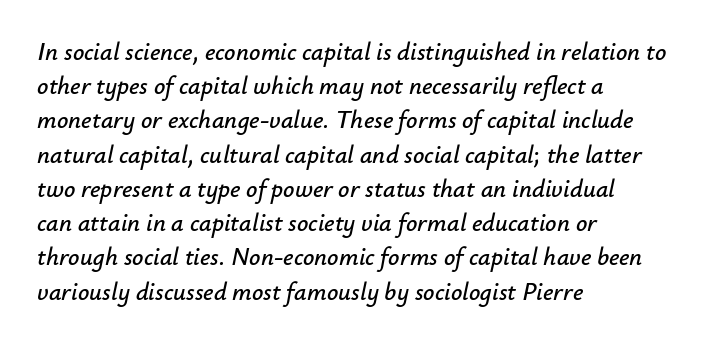
The image shows 25 px text type, italic (leaning right); set left-aligned, normal line spacing (1.37x), normal letter spacing, not underlined.
